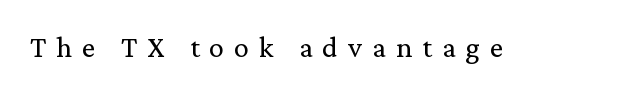
{"serif": "yes", "italic": "no", "bold": "no", "weight": "regular", "width": "normal", "stroke_contrast": "medium", "x_height": "medium", "monospaced": "no", "underline": "no", "letter_spacing": "wide", "letter_spacing_em": 0.33, "glyph_px": 30}
